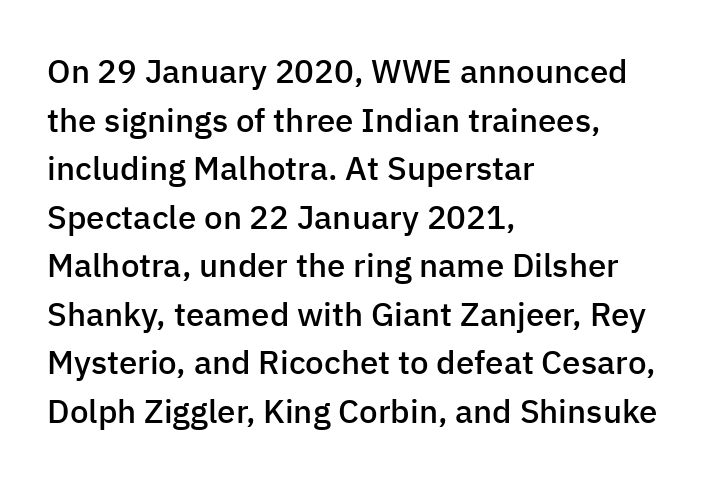
Here the designer chose a conventional face with non-uniform glyph widths. A somewhat darkened texture: the type is semibold rather than bold. The typography opts for an upright posture over an oblique one. Spacing between characters is what you'd get straight out of the box. What's the leading like? Ordinary, nothing unusual.
